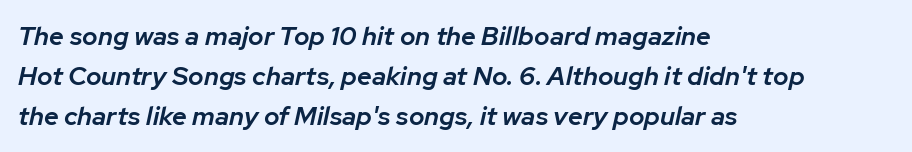
Q: Is the text bold? A: Semi-bold.
Q: Is the text italic (slanted)? A: Yes, it leans right by about 12 degrees.
Q: Is the text underlined? A: No.
Q: How is the paragraph aligned? A: Left-aligned.
Q: Is the spacing between letters normal or unusually wide? A: Normal.
Q: Is the spacing between lines tight, normal or loose? A: Normal.
